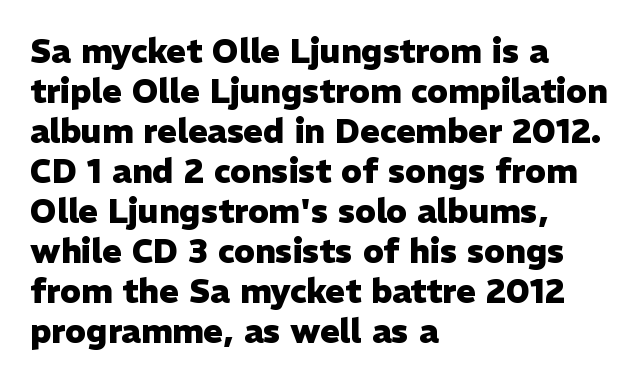
Q: Is the text bold? A: Yes.
Q: Is the text italic (slanted)? A: No, it is upright.
Q: Is the typeface a serif or a sans-serif typeface? A: Sans-serif.
Q: Is the text underlined? A: No.
Q: How is the paragraph aligned? A: Left-aligned.
Q: Is the spacing between letters normal or unusually wide? A: Normal.
Q: Width (condensed, normal, or wide)? A: Normal.
Q: Stroke contrast? A: Low.
Q: x-height? A: Medium.
Q: Monospaced? A: No.
